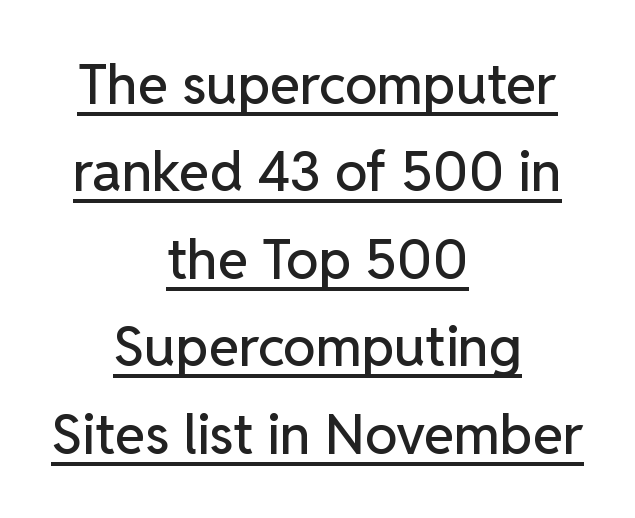
The image shows 55 px sans-serif type, upright; set centered, normal line spacing (1.59x), normal letter spacing, underlined; low stroke contrast and a medium x-height.
